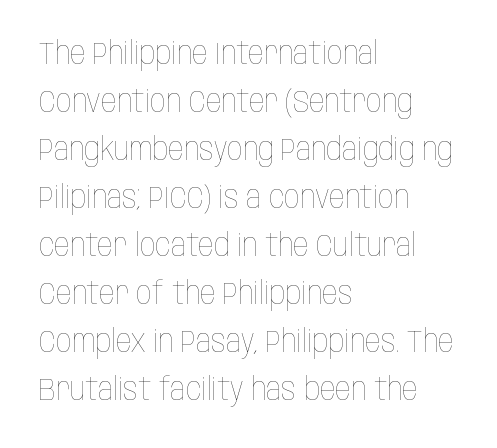
Q: Is the text bold? A: No.
Q: Is the text italic (slanted)? A: No, it is upright.
Q: Is the text underlined? A: No.
Q: How is the paragraph aligned? A: Left-aligned.
Q: Is the spacing between letters normal or unusually wide? A: Normal.
Q: Is the spacing between lines tight, normal or loose? A: Normal.
Q: Width (condensed, normal, or wide)? A: Condensed.
Q: Stroke contrast? A: Low.
Q: x-height? A: Large.
Q: Monospaced? A: No.
